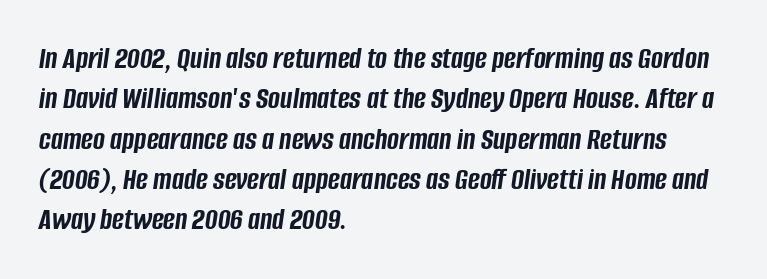
Note the varied advance widths — an 'i' is clearly narrower than an 'm'. Nobody touched the tracking dial on this one. Italic? Definitely — the glyphs are oblique. Every row of glyphs begins at an identical x-position on the left. The sample has been set heavy, in full bold.
